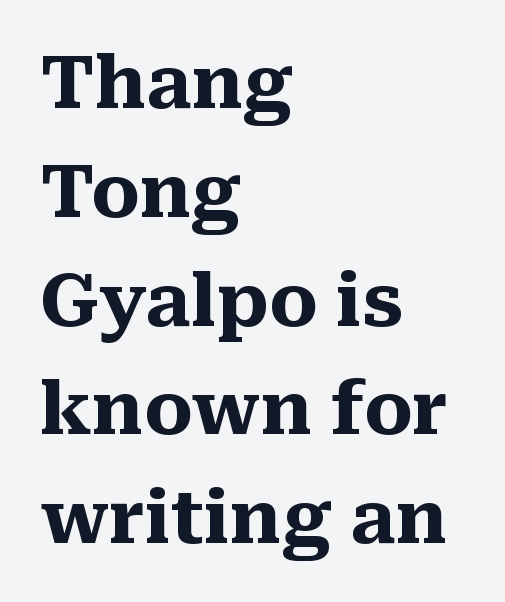
The image shows 73 px heavy serif type, upright; set left-aligned, normal line spacing (1.49x), normal letter spacing, not underlined; medium stroke contrast and a medium x-height.
